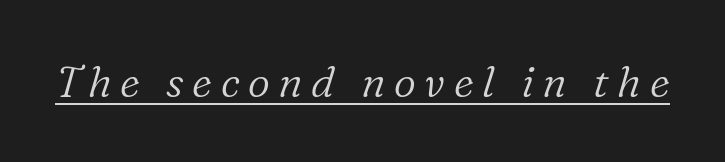
The image shows 43 px light serif type, italic (leaning right); set unusually wide letter spacing (+0.2 em), underlined; low stroke contrast and a medium x-height.
